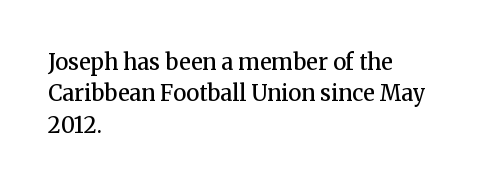
Q: Is the text bold? A: Semi-bold.
Q: Is the text italic (slanted)? A: No, it is upright.
Q: Is the text underlined? A: No.
Q: How is the paragraph aligned? A: Left-aligned.
Q: Is the spacing between letters normal or unusually wide? A: Normal.
Q: Is the spacing between lines tight, normal or loose? A: Normal.
